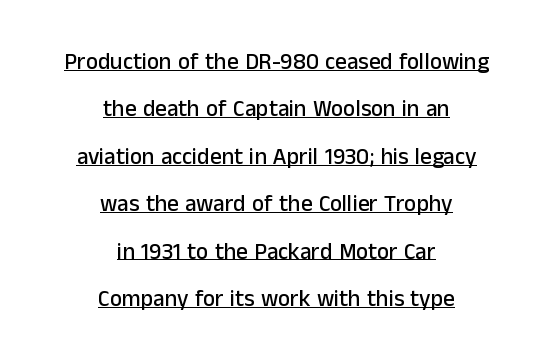
Q: Is the text italic (slanted)? A: No, it is upright.
Q: Is the text underlined? A: Yes.
Q: How is the paragraph aligned? A: Centered.
Q: Is the spacing between letters normal or unusually wide? A: Normal.
Q: Is the spacing between lines tight, normal or loose? A: Loose.
